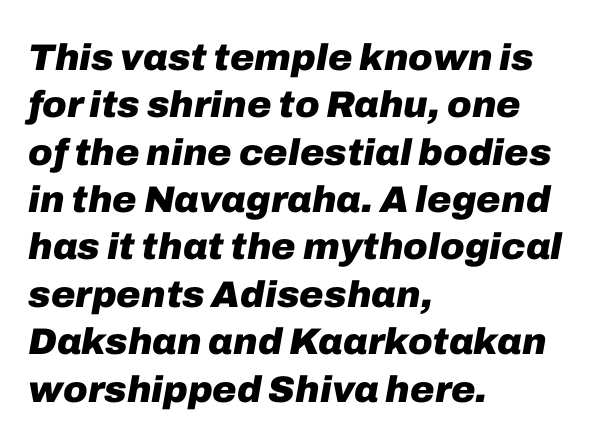
The image shows 37 px heavy type, italic (leaning right); set left-aligned, normal line spacing (1.28x), normal letter spacing, not underlined; low stroke contrast and a medium x-height.
